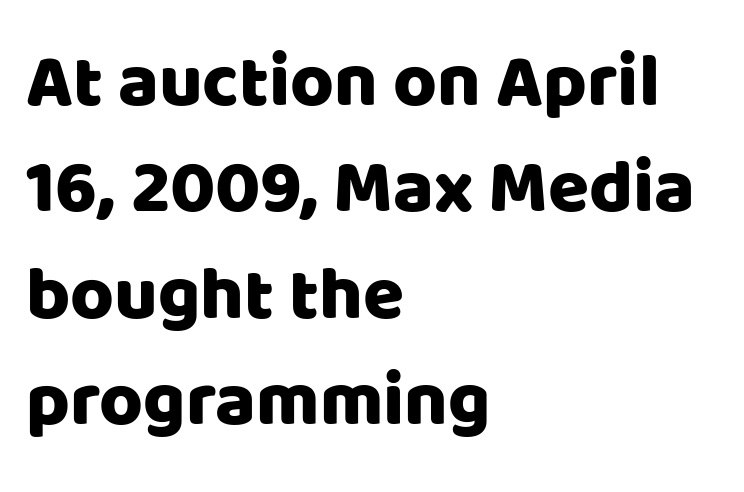
Q: Is the text italic (slanted)? A: No, it is upright.
Q: Is the typeface a serif or a sans-serif typeface? A: Sans-serif.
Q: Is the text underlined? A: No.
Q: How is the paragraph aligned? A: Left-aligned.
Q: Is the spacing between letters normal or unusually wide? A: Normal.
Q: Is the spacing between lines tight, normal or loose? A: Normal.
Q: Width (condensed, normal, or wide)? A: Normal.
Q: Stroke contrast? A: Low.
Q: x-height? A: Large.
Q: Monospaced? A: No.
